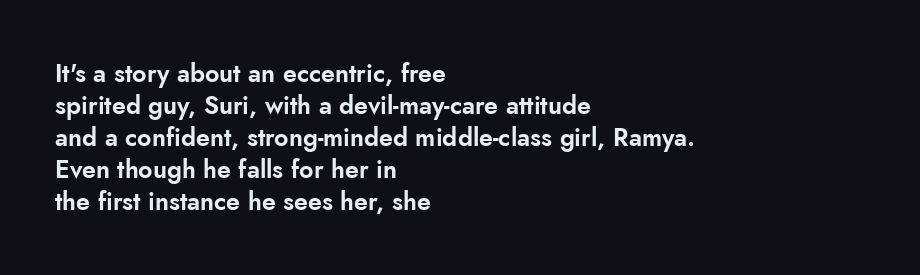
Q: Is the text italic (slanted)? A: No, it is upright.
Q: Is the text underlined? A: No.
Q: How is the paragraph aligned? A: Left-aligned.
Q: Is the spacing between letters normal or unusually wide? A: Normal.
Q: Is the spacing between lines tight, normal or loose? A: Normal.
